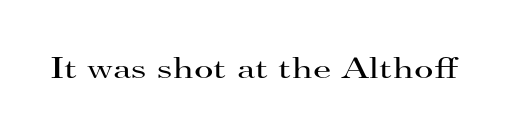
The image shows 30 px regular-weight, wide serif type, upright; set normal letter spacing, not underlined; high stroke contrast and a small x-height.
